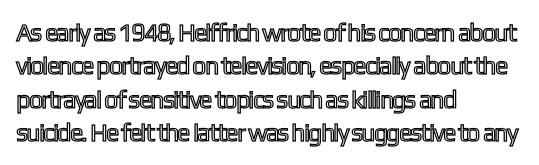
{"italic": "no", "underline": "no", "align": "left", "line_spacing": "normal", "line_spacing_ratio": 1.34, "letter_spacing": "normal", "letter_spacing_em": 0.0, "glyph_px": 25}
